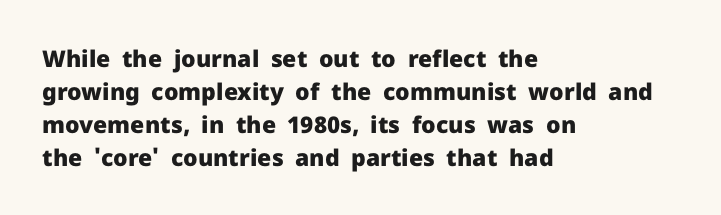
Q: Is the text bold? A: Yes.
Q: Is the text italic (slanted)? A: No, it is upright.
Q: Is the text underlined? A: No.
Q: How is the paragraph aligned? A: Left-aligned.
Q: Is the spacing between letters normal or unusually wide? A: Normal.
Q: Is the spacing between lines tight, normal or loose? A: Normal.
